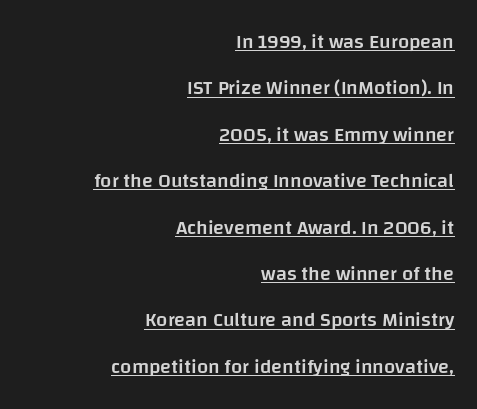
Q: Is the text bold? A: Semi-bold.
Q: Is the text italic (slanted)? A: No, it is upright.
Q: Is the text underlined? A: Yes.
Q: How is the paragraph aligned? A: Right-aligned.
Q: Is the spacing between letters normal or unusually wide? A: Normal.
Q: Is the spacing between lines tight, normal or loose? A: Loose.
